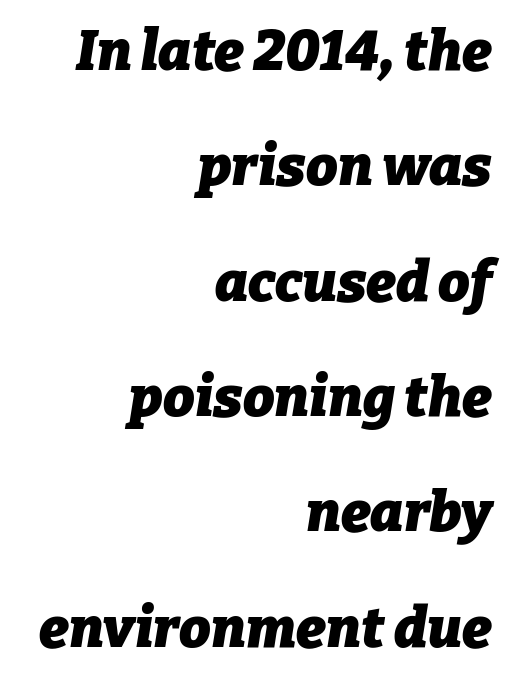
Notice how the stems are inclined rather than vertical — that's the hallmark of italics. The rendering uses natural spacing where letterforms have individual widths. The passage shown stacks its lines with a broad gap. Line endings align vertically; line beginnings do not. The rendering keeps characters at their native spacing. The string is rendered with underlining switched off.
